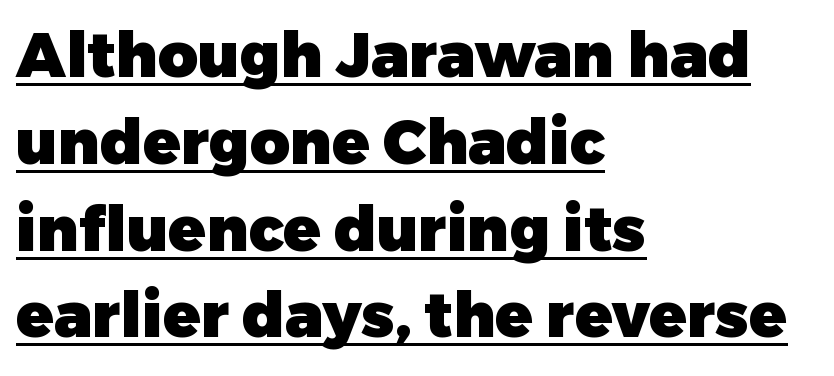
The image shows 62 px heavy sans-serif type, upright; set left-aligned, normal line spacing (1.4x), normal letter spacing, underlined; low stroke contrast and a medium x-height.
